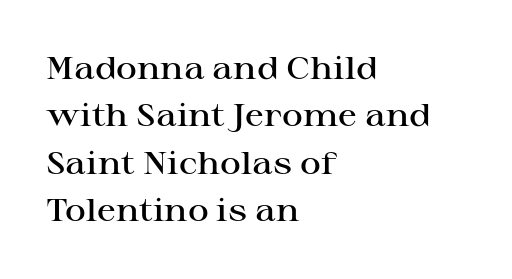
The gap between lines stays unmarked. Glyph-to-glyph distance matches everyday printed text. This sample has the flowing, uneven cadence of proportional lettering. This sample keeps an unexceptional amount of space between lines. Where is the straight margin? On the left. The typography opts for an upright posture over an oblique one.
